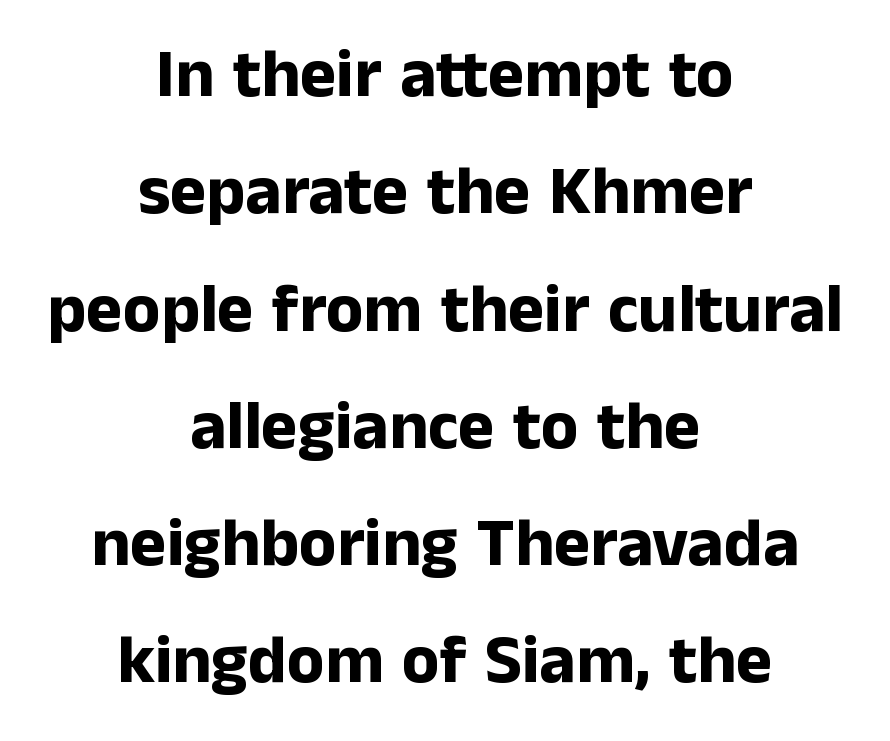
The horizontal fit of the characters is conventional and even. Reading down the block, each line starts at a different indent, mirrored at its end. The space between consecutive lines is moderate. Descenders hang freely into open space. This sample uses an upright cut, with every glyph sitting square on the baseline. Is this a fixed-width face? No — the glyphs have proportional, varying widths.
